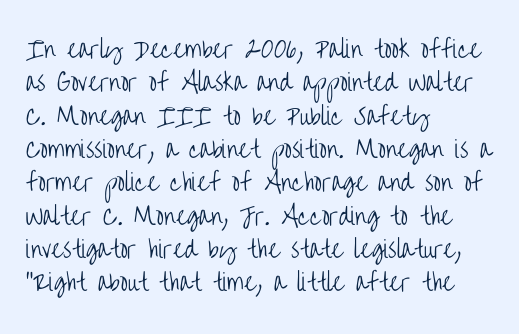
The image shows 23 px text type, upright; set left-aligned, normal line spacing (1.45x), normal letter spacing, not underlined.
